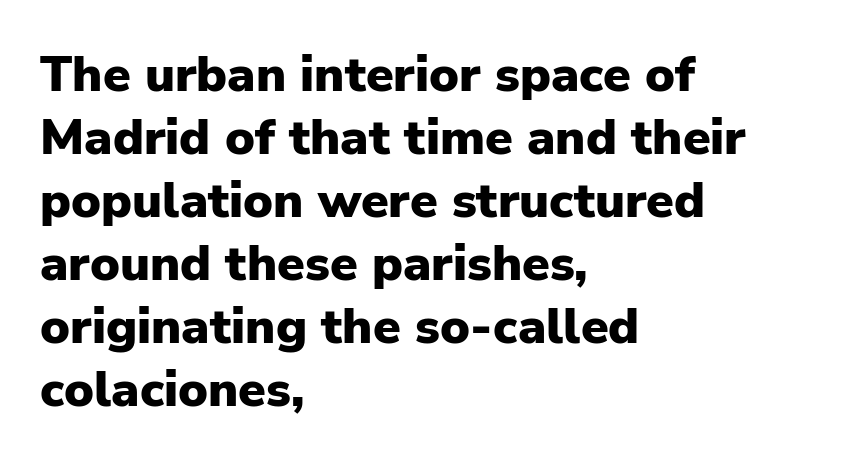
The image shows 50 px heavy sans-serif type, upright; set left-aligned, normal line spacing (1.26x), normal letter spacing, not underlined; low stroke contrast and a medium x-height.
